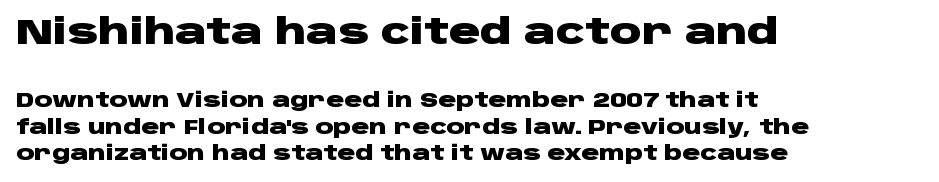
The rendering uses a bold face; every stroke is thick and dark. Line beginnings align vertically; line endings do not. Of the two passages, the one on top uses the larger point size. These lines are composed in type without serifs.
